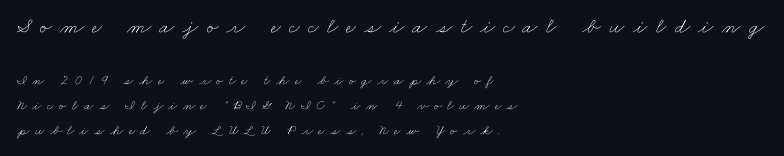
Typesetter's note — upper block bumped up in size, lower block left smaller. Compared with a centered layout, this one pins lines to the left instead. The letterforms sit at book weight or below. This rendering widens character spacing well past its baseline value. Underline: absent.
